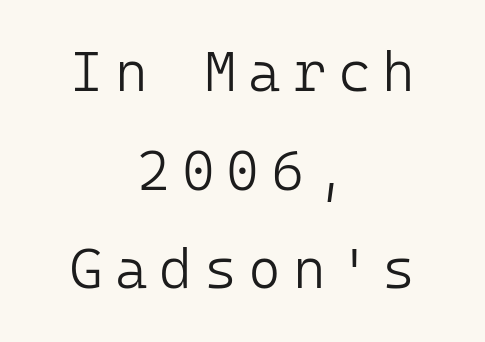
{"serif": "no", "italic": "no", "bold": "no", "weight": "light", "width": "normal", "stroke_contrast": "low", "x_height": "medium", "underline": "no", "align": "center", "line_spacing_ratio": 1.76, "letter_spacing": "wide", "letter_spacing_em": 0.21, "glyph_px": 56}
